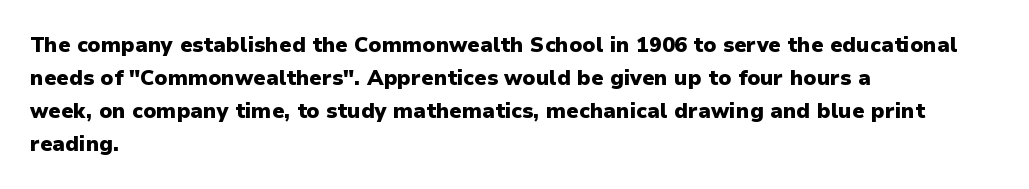
The image shows 21 px bold type, upright; set left-aligned, normal line spacing (1.57x), normal letter spacing, not underlined.
